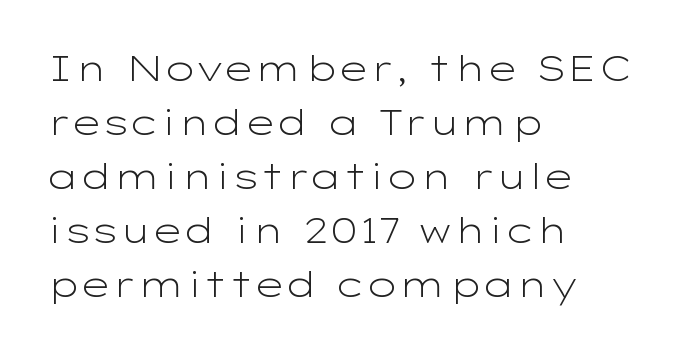
Type style note: lacks serifs. Tall strokes in this sample are plumb rather than angled. A normal amount of white space separates one row of letters from the next. Caption: standard tracking, unaltered.
